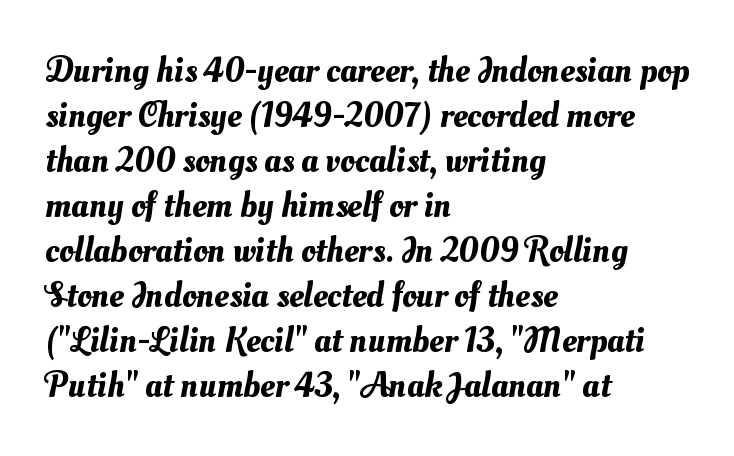
The image shows 36 px text type; set left-aligned, normal line spacing (1.25x), normal letter spacing, not underlined; medium stroke contrast and a small x-height.
